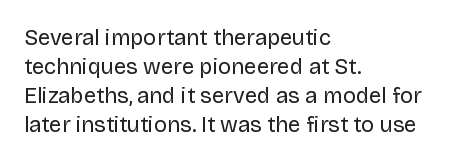
Tall strokes in this sample are plumb rather than angled. The passage shown has conventional tracking throughout. Every row of glyphs begins at an identical x-position on the left. A normal amount of white space separates one row of letters from the next. Type without underlining.
